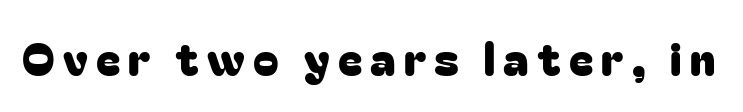
Q: Is the text italic (slanted)? A: No, it is upright.
Q: Is the typeface a serif or a sans-serif typeface? A: Sans-serif.
Q: Is the text underlined? A: No.
Q: Width (condensed, normal, or wide)? A: Normal.
Q: Stroke contrast? A: Low.
Q: x-height? A: Medium.
Q: Monospaced? A: No.
